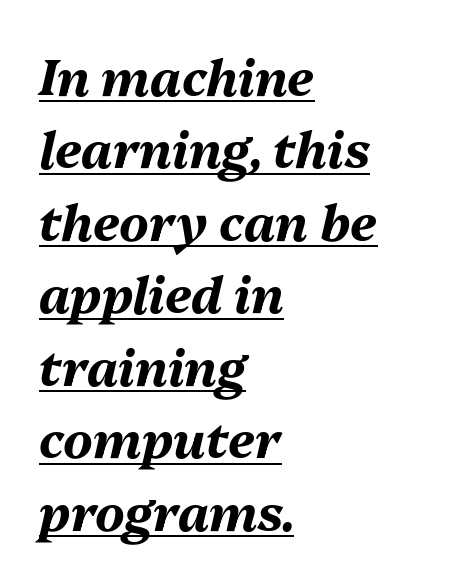
{"italic": "yes", "lean": "right", "slant_degrees": 13, "bold": "yes", "weight": "bold", "width": "normal", "stroke_contrast": "medium", "x_height": "medium", "monospaced": "no", "underline": "yes", "align": "left", "line_spacing": "normal", "line_spacing_ratio": 1.45, "letter_spacing": "normal", "letter_spacing_em": 0.0, "glyph_px": 50}
